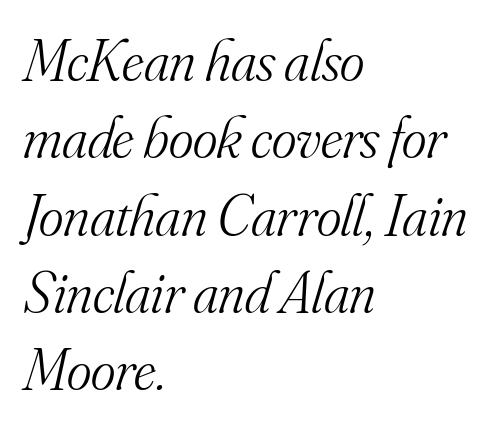
Horizontal bands of white between lines are of average thickness. Default kerning and tracking; the words read as compact shapes. The face used here is proportionally spaced, like ordinary book or web type. Summary of weight: not heavy and not bold.
